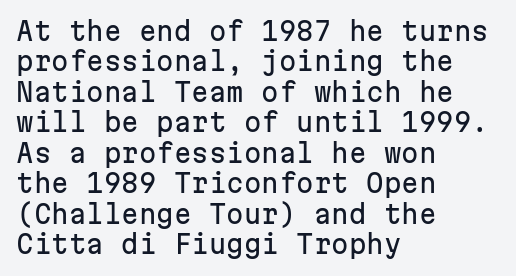
{"italic": "no", "underline": "no", "align": "left", "line_spacing_ratio": 1.22, "letter_spacing": "normal", "letter_spacing_em": 0.0, "glyph_px": 25}
